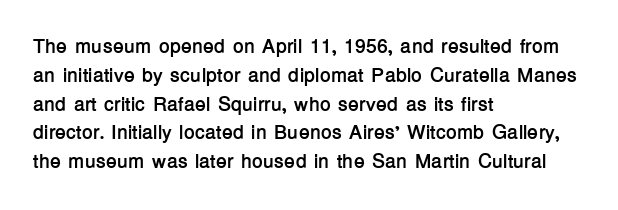
Q: Is the text bold? A: Yes.
Q: Is the text italic (slanted)? A: No, it is upright.
Q: Is the text underlined? A: No.
Q: How is the paragraph aligned? A: Left-aligned.
Q: Is the spacing between letters normal or unusually wide? A: Normal.
Q: Is the spacing between lines tight, normal or loose? A: Normal.
